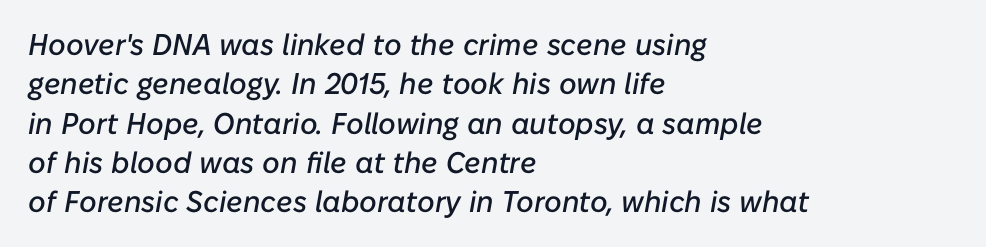
Tall strokes in this sample are angled rather than plumb. Compared with a centered layout, this one pins lines to the left instead. Tracking value appears to be zero — textbook default spacing. If you measured baseline to baseline, you'd find a middling distance. Proportional: the letters do not fall into vertical columns.
